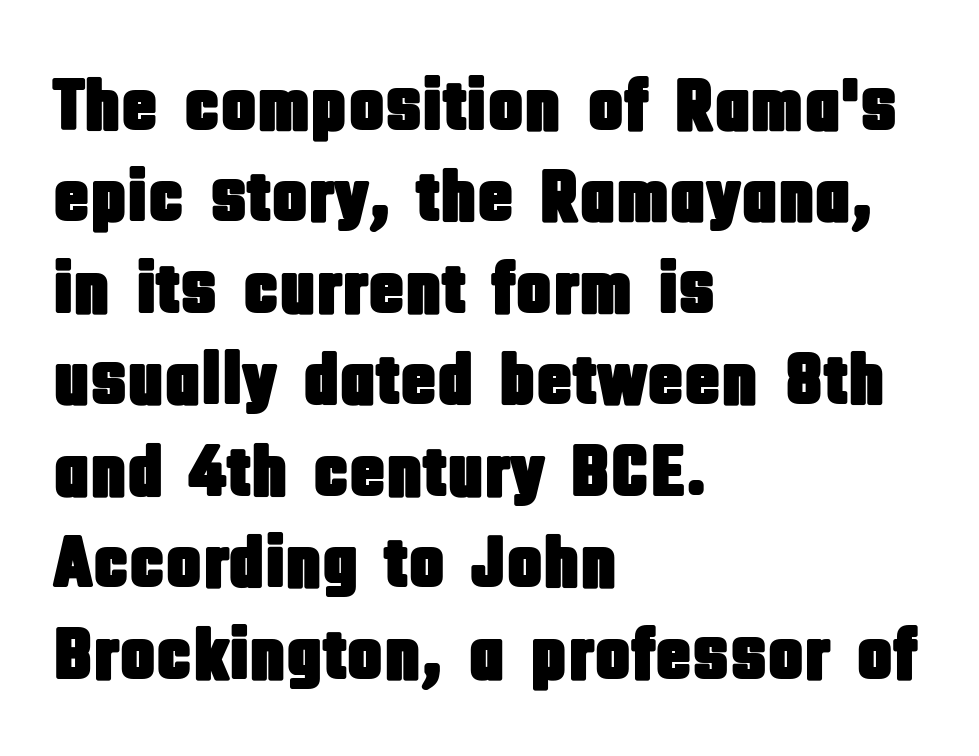
A typesetter would call this proportional, since set widths differ per character. Short and long lines alike share a common starting point at left. Style check: upright. The line texture is even and compact thanks to regular tracking. The font family rendered here belongs to the sans-serif group. Rule under the text: the space is simply empty.
